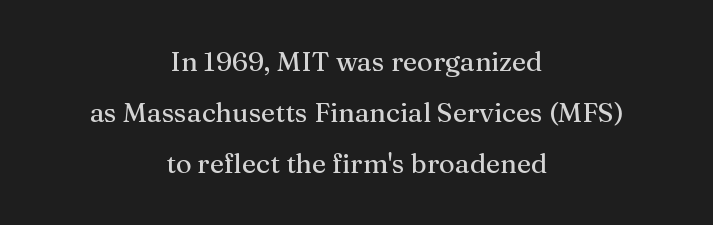
{"italic": "no", "underline": "no", "align": "center", "line_spacing_ratio": 1.89, "letter_spacing": "normal", "letter_spacing_em": 0.0, "glyph_px": 27}
